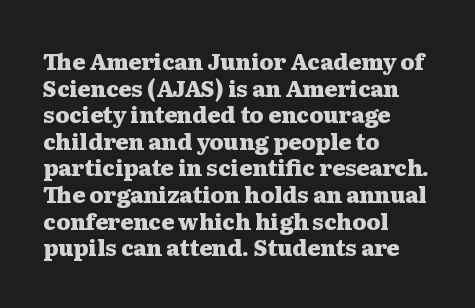
The image shows 22 px bold type, upright; set left-aligned, line spacing 1.21x, normal letter spacing, not underlined.
